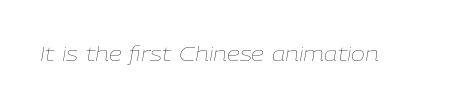
Q: Is the text bold? A: No.
Q: Is the text italic (slanted)? A: Yes, it leans right by about 9 degrees.
Q: Is the text underlined? A: No.
Q: Is the spacing between letters normal or unusually wide? A: Normal.
